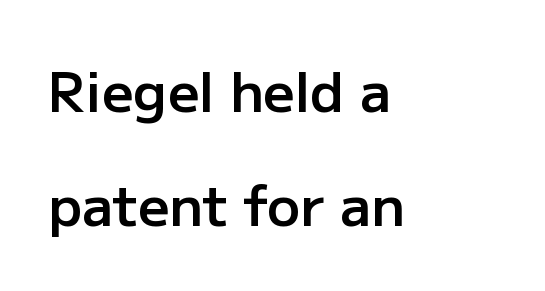
Q: Is the text bold? A: Semi-bold.
Q: Is the text italic (slanted)? A: No, it is upright.
Q: Is the typeface a serif or a sans-serif typeface? A: Sans-serif.
Q: Is the text underlined? A: No.
Q: How is the paragraph aligned? A: Left-aligned.
Q: Is the spacing between letters normal or unusually wide? A: Normal.
Q: Is the spacing between lines tight, normal or loose? A: Loose.
Q: Width (condensed, normal, or wide)? A: Normal.
Q: Stroke contrast? A: Low.
Q: x-height? A: Medium.
Q: Monospaced? A: No.
